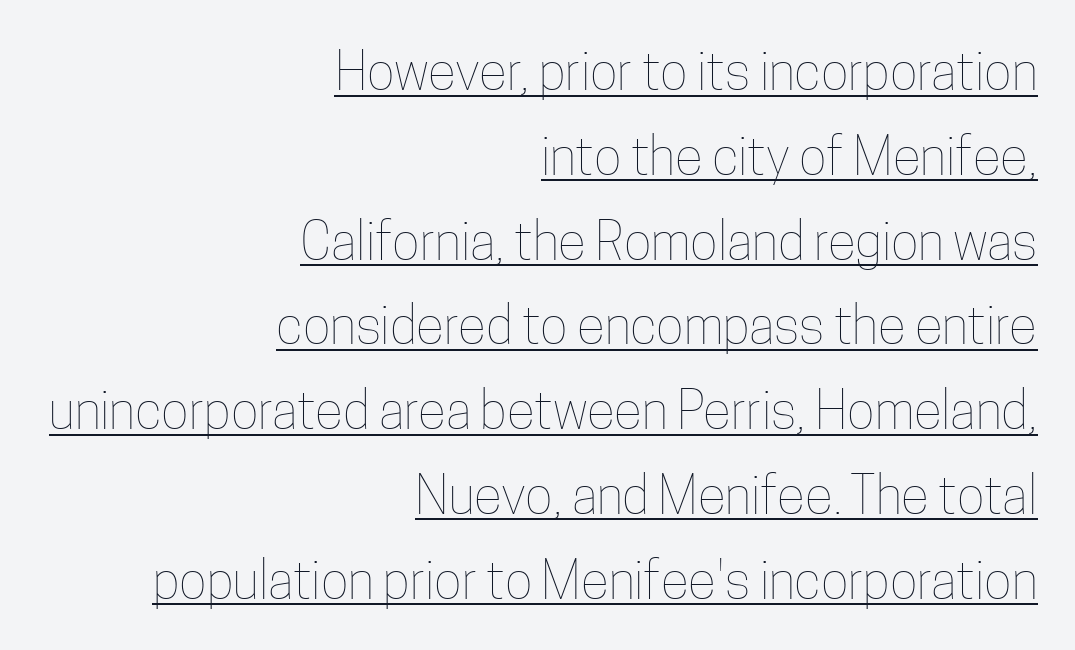
The image shows 52 px thin, condensed type, upright; set right-aligned, normal line spacing (1.63x), normal letter spacing, underlined; low stroke contrast and a medium x-height.
